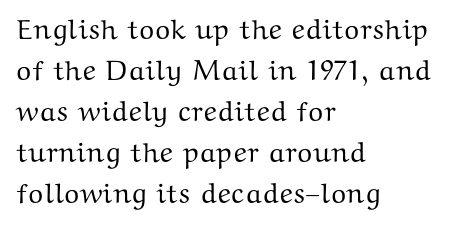
The image shows 28 px wide serif type, upright; set left-aligned, normal line spacing (1.46x), normal letter spacing, not underlined; medium stroke contrast and a medium x-height.
